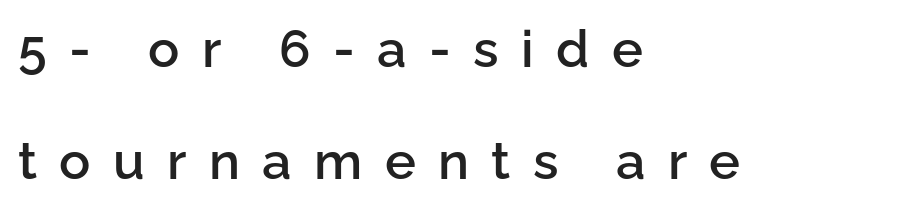
{"serif": "no", "italic": "no", "bold": "semi", "weight": "semibold", "width": "normal", "stroke_contrast": "low", "x_height": "medium", "monospaced": "no", "underline": "no", "align": "left", "line_spacing": "loose", "line_spacing_ratio": 2.15, "letter_spacing": "wide", "letter_spacing_em": 0.43, "glyph_px": 52}
